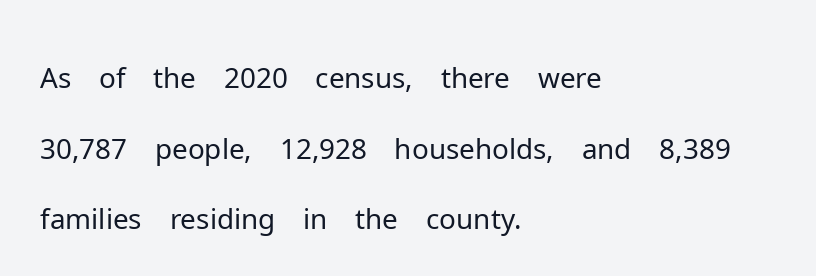
The image shows 57 px light sans-serif type, upright; set left-aligned, line spacing 1.24x, normal letter spacing, not underlined; low stroke contrast and a medium x-height.
